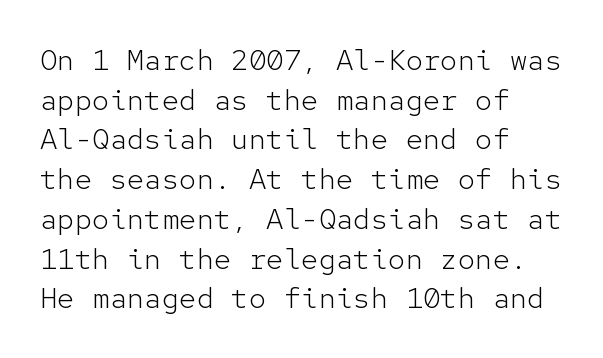
Q: Is the text bold? A: No.
Q: Is the text italic (slanted)? A: No, it is upright.
Q: Is the typeface a serif or a sans-serif typeface? A: Sans-serif.
Q: Is the text underlined? A: No.
Q: How is the paragraph aligned? A: Left-aligned.
Q: Is the spacing between letters normal or unusually wide? A: Normal.
Q: Is the spacing between lines tight, normal or loose? A: Normal.
Q: Width (condensed, normal, or wide)? A: Normal.
Q: Stroke contrast? A: Low.
Q: x-height? A: Medium.
Q: Monospaced? A: Yes.
